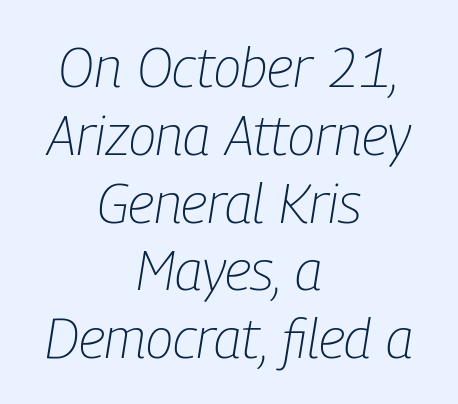
Q: Is the text bold? A: No.
Q: Is the text italic (slanted)? A: Yes, it leans right by about 9 degrees.
Q: Is the text underlined? A: No.
Q: How is the paragraph aligned? A: Centered.
Q: Is the spacing between letters normal or unusually wide? A: Normal.
Q: Width (condensed, normal, or wide)? A: Condensed.
Q: Stroke contrast? A: Low.
Q: x-height? A: Medium.
Q: Monospaced? A: No.
